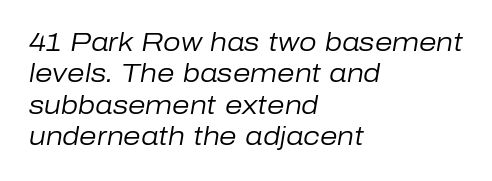
The image shows 25 px text type, italic (leaning right); set left-aligned, normal line spacing (1.26x), normal letter spacing, not underlined.
